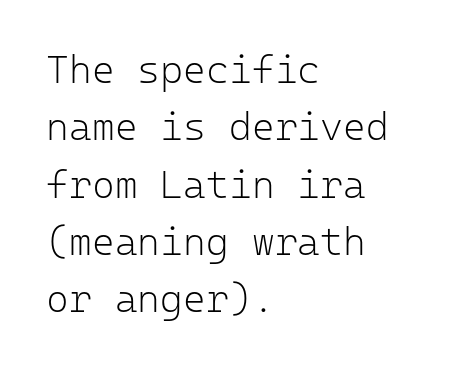
The image shows 39 px light sans-serif type, upright, monospaced; set left-aligned, normal line spacing (1.47x), normal letter spacing, not underlined; low stroke contrast and a medium x-height.
